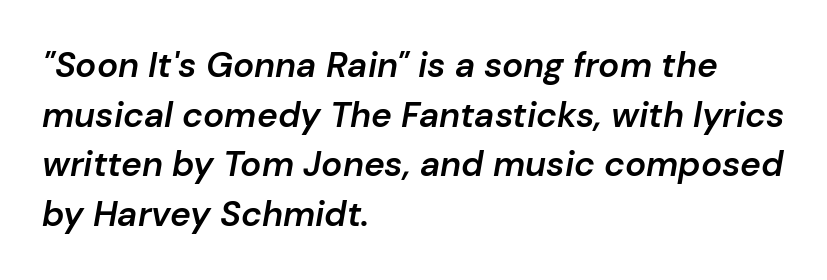
Posture: slanted. Has an underline been added? It has not. Short note: letters normally spaced. Character widths vary here, with narrow letters taking less room than wide ones. Students, this is semibold: more ink than regular, less than bold.
